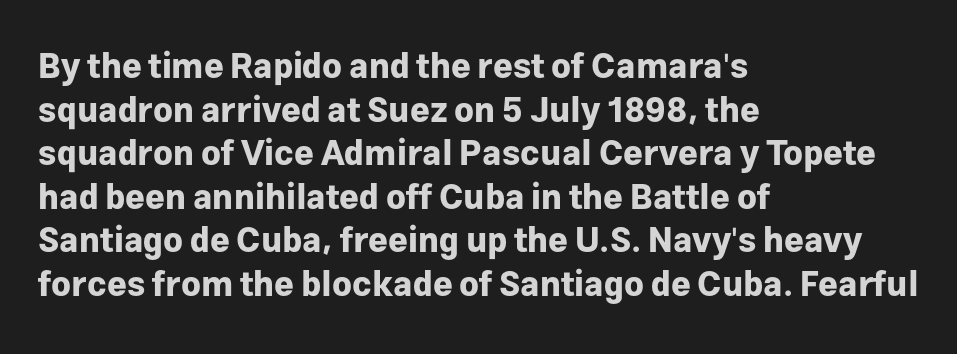
{"serif": "no", "italic": "no", "bold": "yes", "weight": "bold", "width": "normal", "stroke_contrast": "low", "x_height": "medium", "monospaced": "no", "underline": "no", "align": "left", "line_spacing": "normal", "line_spacing_ratio": 1.28, "letter_spacing": "normal", "letter_spacing_em": 0.0, "glyph_px": 34}
